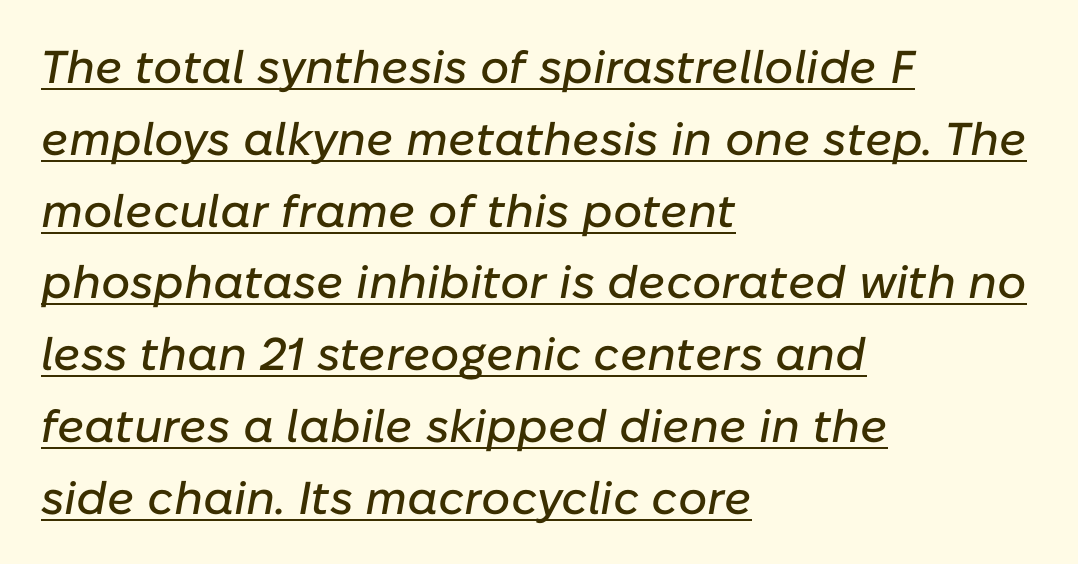
Nobody touched the tracking dial on this one. Reading down the block, your eye returns to a fixed left position each line. Looks like regular typesetting: each glyph gets only the width it needs. The text carries the slant typical of an italic or oblique font. Horizontal bands of white between lines are of average thickness. The rendered words wear a rule along their underside.
